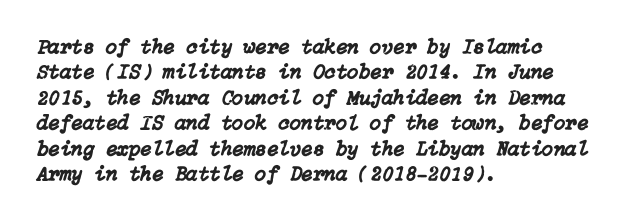
Q: Is the text italic (slanted)? A: Yes, it leans right by about 15 degrees.
Q: Is the text underlined? A: No.
Q: How is the paragraph aligned? A: Left-aligned.
Q: Is the spacing between letters normal or unusually wide? A: Normal.
